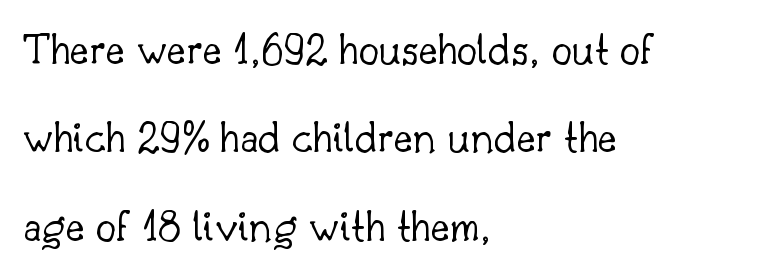
Quick note: underline off. The passage shown is not bold in any degree. The vertical gap from one line to the next is large.
